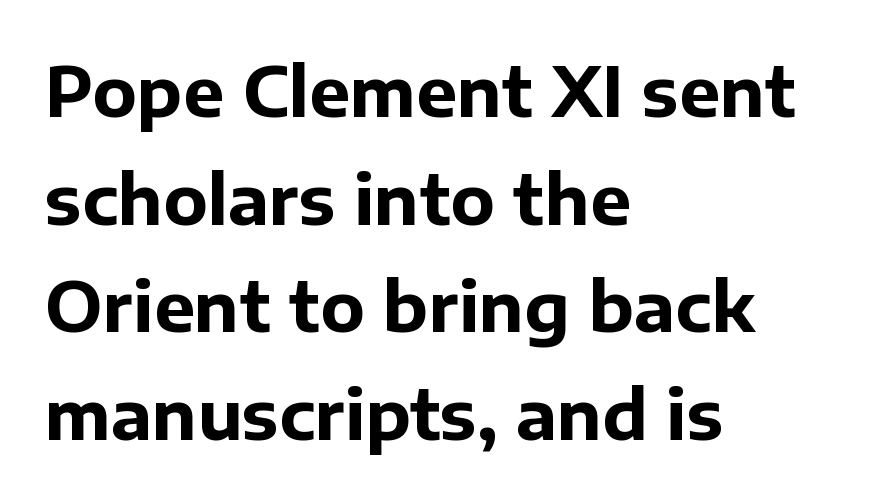
Every stem runs plumb, perpendicular to the baseline. Thick stems and heavy bowls — unmistakably bold. This block has exactly the height ordinary leading produces. How are the letters spaced? Ordinarily, with no added tracking.
